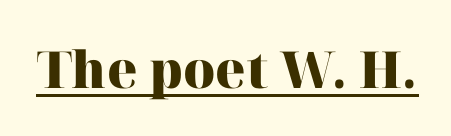
Q: Is the text bold? A: Yes.
Q: Is the text italic (slanted)? A: No, it is upright.
Q: Is the typeface a serif or a sans-serif typeface? A: Serif.
Q: Is the text underlined? A: Yes.
Q: Is the spacing between letters normal or unusually wide? A: Normal.
Q: Width (condensed, normal, or wide)? A: Normal.
Q: Stroke contrast? A: High.
Q: x-height? A: Medium.
Q: Monospaced? A: No.
